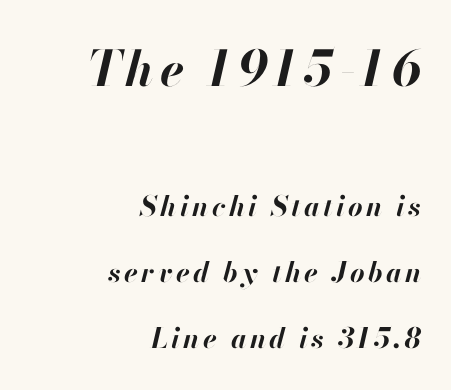
The image shows 49 px bold type, italic (leaning right); set right-aligned, loose line spacing (2.35x), not underlined; the first (top) block is 1.75x larger; high stroke contrast and a small x-height.
